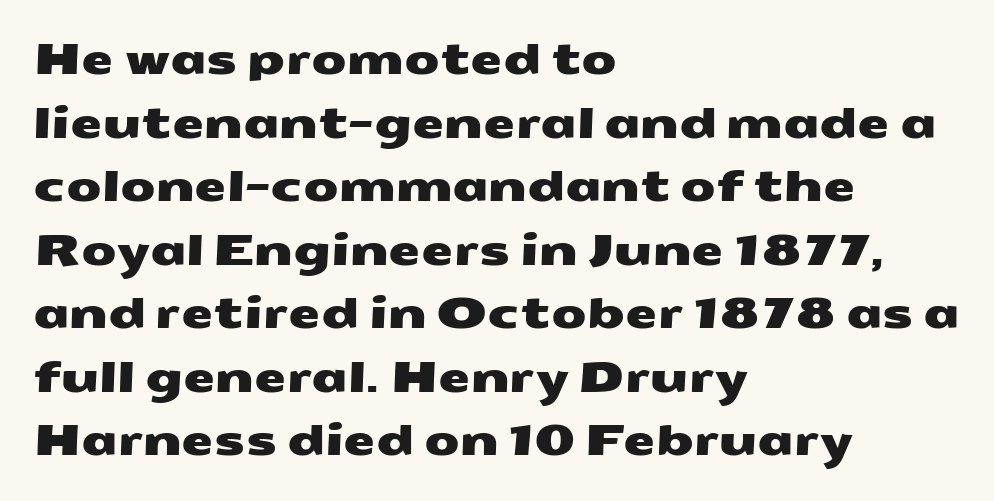
The image shows 41 px wide sans-serif type; set left-aligned, normal line spacing (1.55x), normal letter spacing, not underlined; medium stroke contrast and a medium x-height.
